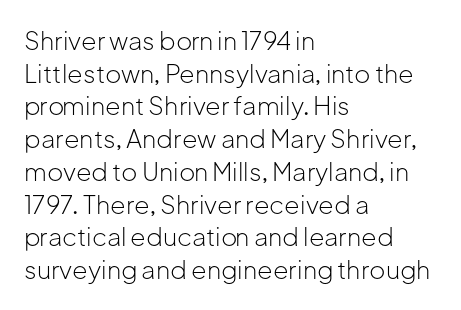
The image shows 25 px text type, upright; set left-aligned, normal line spacing (1.31x), normal letter spacing, not underlined.
